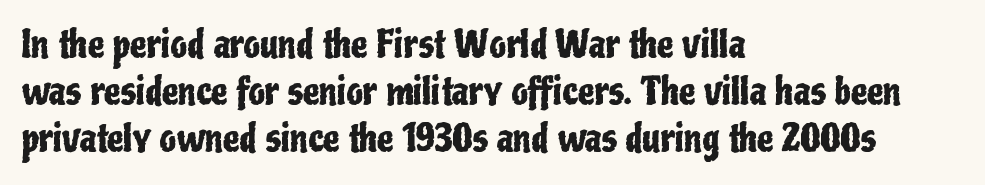
The image shows 37 px condensed sans-serif type, upright; set left-aligned, normal line spacing (1.27x), normal letter spacing, not underlined; low stroke contrast and a medium x-height.
